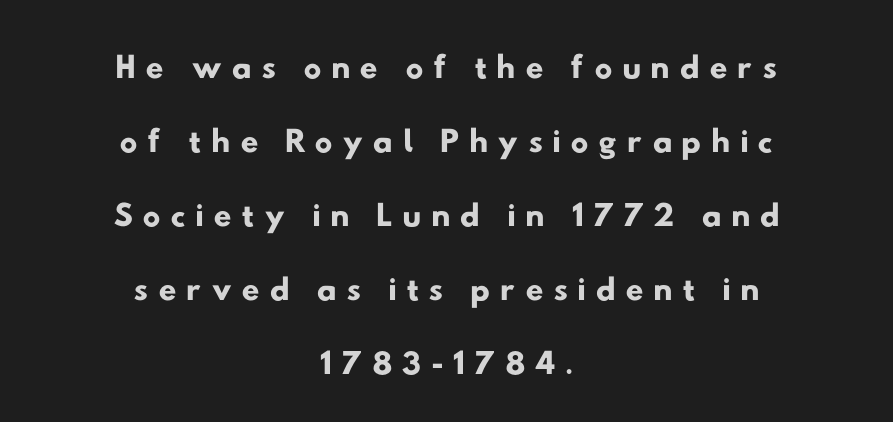
{"serif": "no", "width": "wide", "stroke_contrast": "low", "x_height": "small", "monospaced": "no", "underline": "no", "align": "center", "line_spacing": "normal", "line_spacing_ratio": 1.48, "glyph_px": 50}
